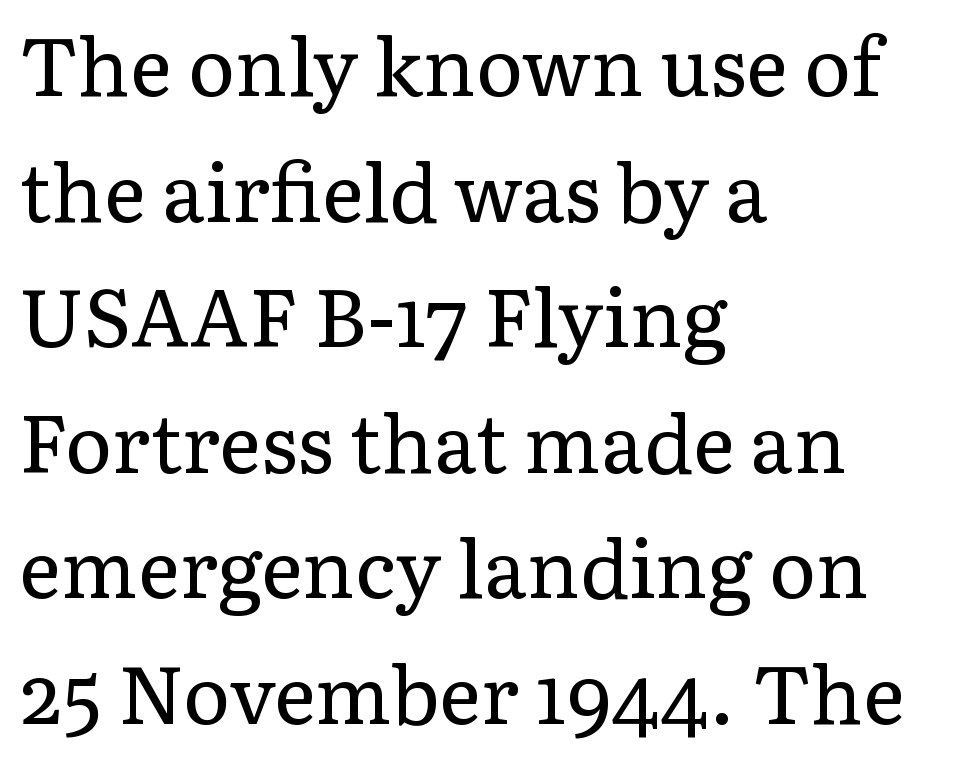
The image shows 80 px regular-weight serif type, upright; set left-aligned, normal line spacing (1.57x), normal letter spacing, not underlined; low stroke contrast and a medium x-height.
